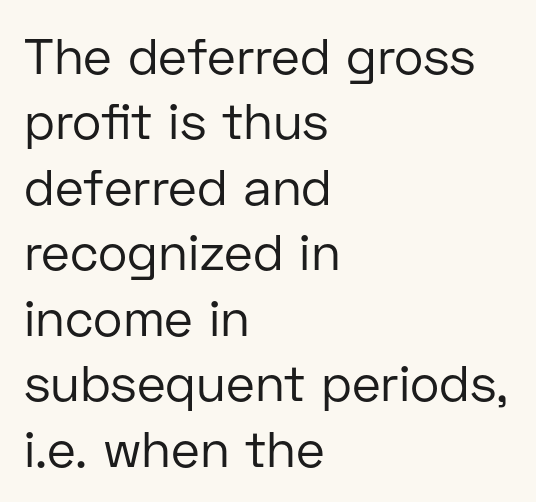
The image shows 50 px regular-weight sans-serif type, upright; set left-aligned, normal line spacing (1.31x), normal letter spacing, not underlined; low stroke contrast and a medium x-height.
